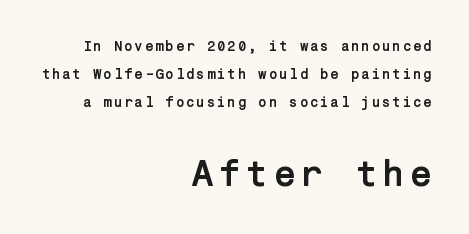
A clean baseline with only descenders dipping below it. Plenty of ink on the page — the face is bold. Visually the block forms a straight wall on the right and a jagged coastline on the left. Tall strokes in this sample are plumb rather than angled. Size contrast runs from small at the top to large at the bottom.
